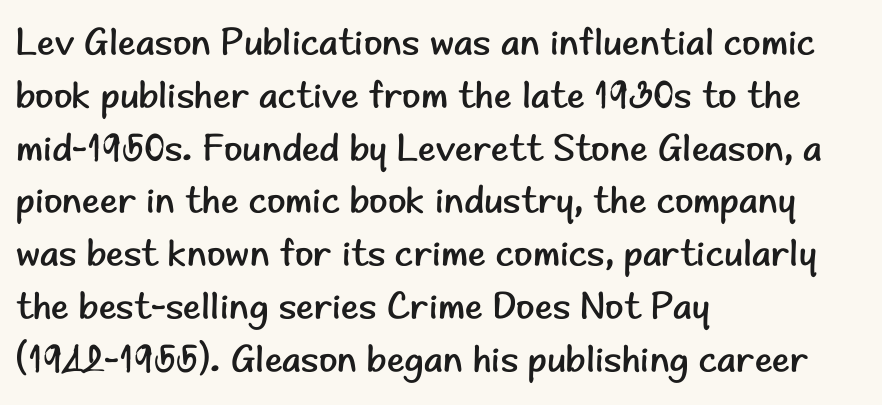
The image shows 38 px regular-weight sans-serif type, upright; set left-aligned, normal line spacing (1.39x), normal letter spacing, not underlined; low stroke contrast and a small x-height.
